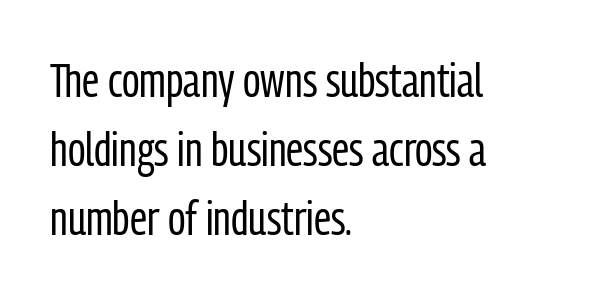
The image shows 48 px regular-weight, condensed sans-serif type, upright; set left-aligned, normal line spacing (1.44x), normal letter spacing, not underlined; low stroke contrast and a medium x-height.
